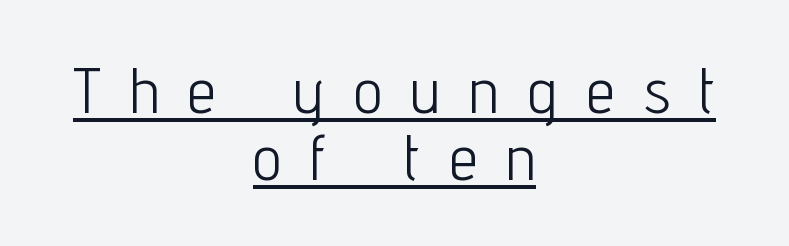
Q: Is the text bold? A: No.
Q: Is the text italic (slanted)? A: No, it is upright.
Q: Is the typeface a serif or a sans-serif typeface? A: Sans-serif.
Q: Is the text underlined? A: Yes.
Q: How is the paragraph aligned? A: Centered.
Q: Is the spacing between letters normal or unusually wide? A: Unusually wide.
Q: Is the spacing between lines tight, normal or loose? A: Tight.
Q: Width (condensed, normal, or wide)? A: Condensed.
Q: Stroke contrast? A: Low.
Q: x-height? A: Medium.
Q: Monospaced? A: No.
